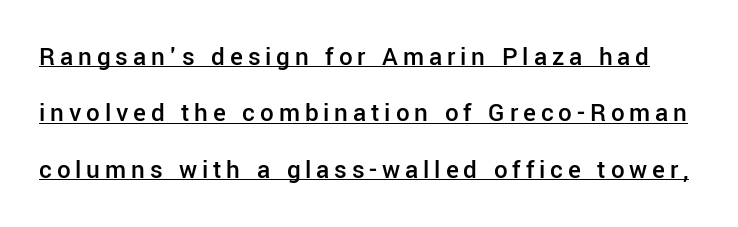
The image shows 27 px text type, upright; set loose line spacing (2.09x), underlined.
